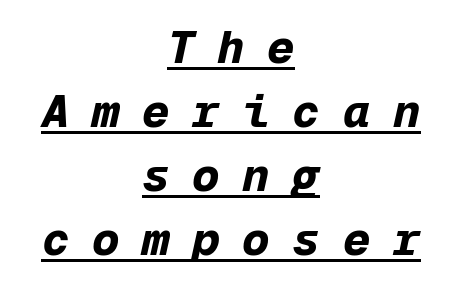
The image shows 46 px bold type, italic (leaning right), monospaced; set centered, normal line spacing (1.39x), unusually wide letter spacing (+0.49 em), underlined; low stroke contrast and a medium x-height.
